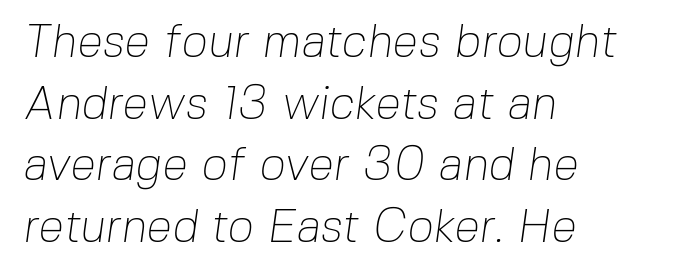
Students, observe: this is what conventionally led text looks like. The horizontal fit of the characters is conventional and even. Serifs: no, the terminals of the letterforms are clean. The paragraph has a hard left edge and a soft right edge.
